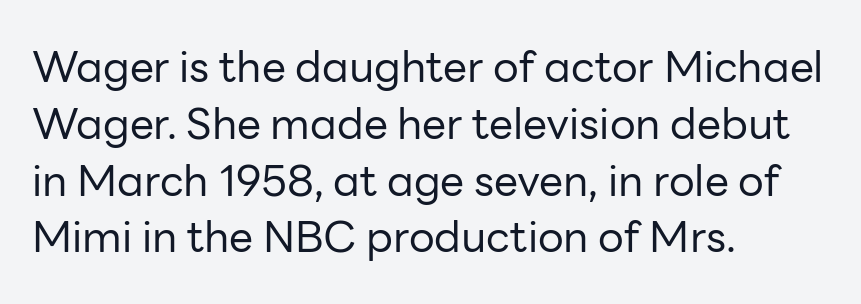
The image shows 43 px regular-weight sans-serif type, upright; set left-aligned, normal line spacing (1.32x), normal letter spacing, not underlined; low stroke contrast and a medium x-height.
